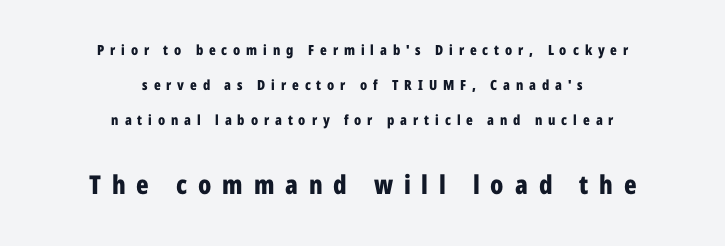
{"italic": "no", "bold": "yes", "underline": "no", "align": "center", "line_spacing": "loose", "line_spacing_ratio": 2.49, "letter_spacing": "wide", "letter_spacing_em": 0.42, "larger_block": "second", "size_ratio": 1.86, "glyph_px": 26}
